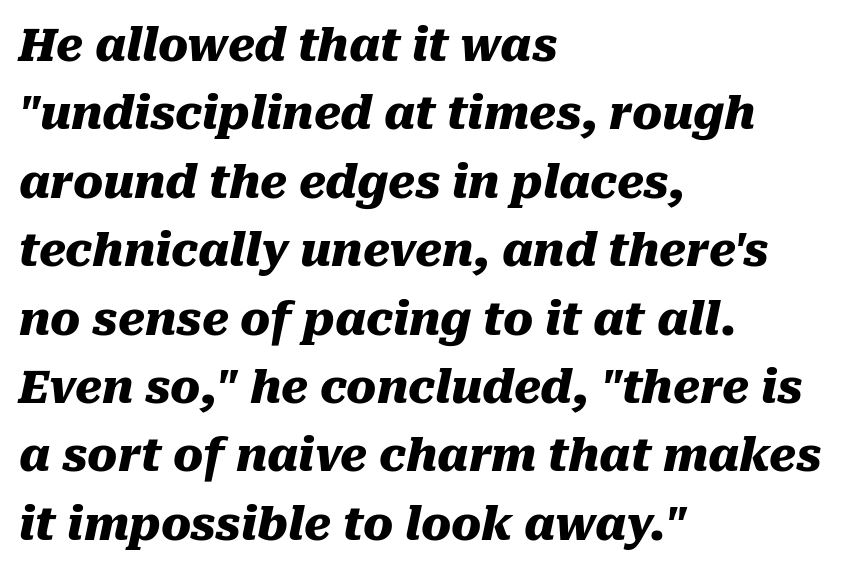
Caption: multi-line text, flush left, ragged right. The passage shown is typed in a proportional face where columns would drift. Does extra space separate the letters? No, they use regular spacing. Descender tails drop into unmarked territory.
